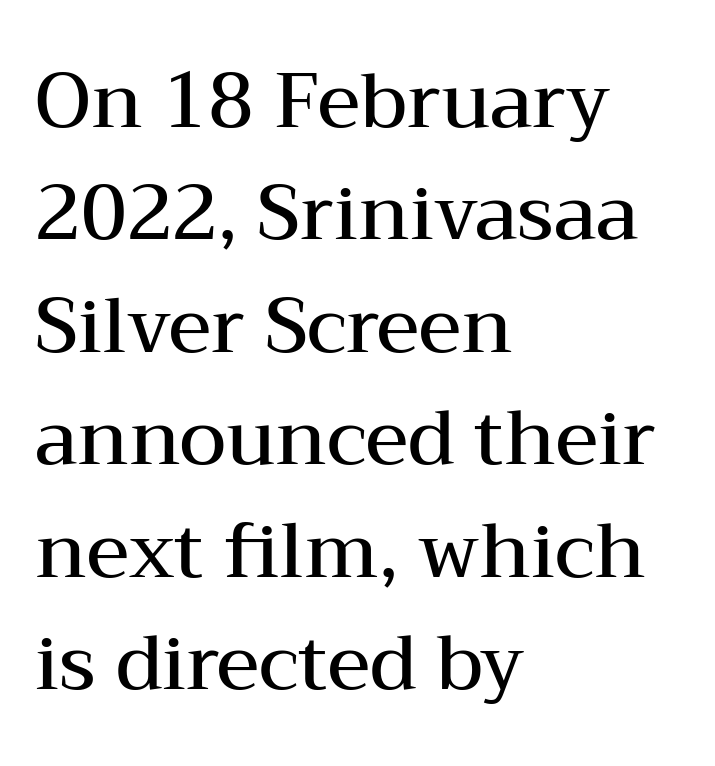
{"serif": "yes", "italic": "no", "bold": "semi", "weight": "semibold", "width": "wide", "stroke_contrast": "medium", "x_height": "medium", "monospaced": "no", "underline": "no", "align": "left", "line_spacing": "normal", "line_spacing_ratio": 1.48, "letter_spacing": "normal", "letter_spacing_em": 0.0, "glyph_px": 76}
